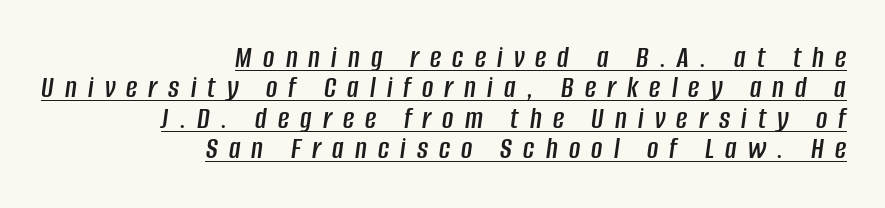
{"italic": "yes", "lean": "right", "slant_degrees": 8, "width": "condensed", "stroke_contrast": "low", "x_height": "large", "monospaced": "no", "underline": "yes", "align": "right", "line_spacing": "tight", "line_spacing_ratio": 0.98, "letter_spacing": "wide", "letter_spacing_em": 0.36, "glyph_px": 31}
